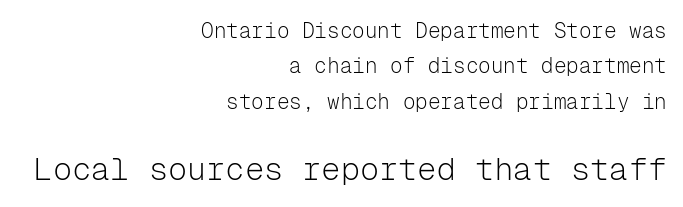
{"serif": "no", "italic": "no", "bold": "no", "weight": "light", "width": "normal", "stroke_contrast": "low", "x_height": "medium", "monospaced": "yes", "underline": "no", "align": "right", "line_spacing": "normal", "line_spacing_ratio": 1.68, "letter_spacing": "normal", "letter_spacing_em": 0.0, "larger_block": "second", "size_ratio": 1.52, "glyph_px": 32}
